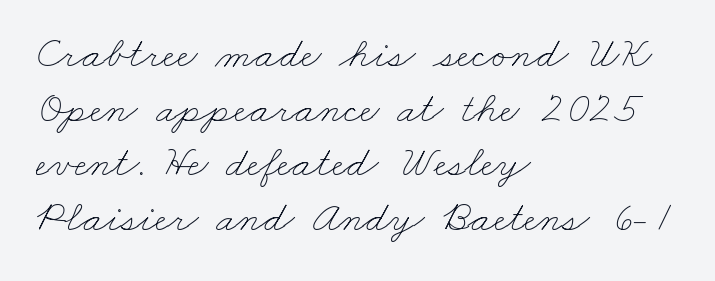
{"bold": "no", "weight": "thin", "width": "wide", "stroke_contrast": "low", "x_height": "small", "monospaced": "no", "underline": "no", "align": "left", "line_spacing_ratio": 1.24, "letter_spacing": "normal", "letter_spacing_em": 0.0, "glyph_px": 44}
